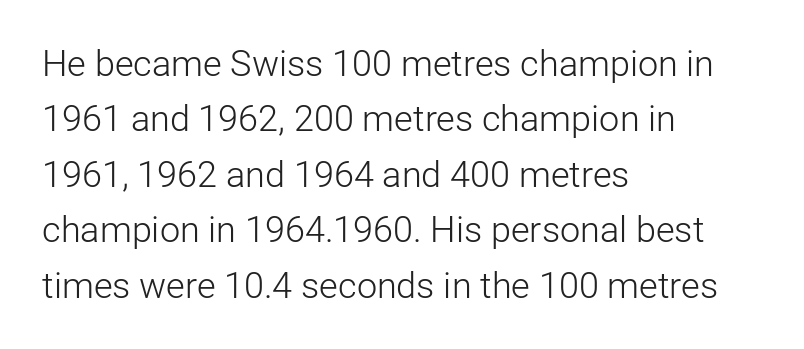
The glyphs are unaccompanied by any horizontal stroke below them. The letters stand straight up with perfectly vertical stems. Short note: letters normally spaced. Alignment: flush left. You could not count columns in this text — the font is proportionally spaced. Typographically, this falls in the sans-serif category.
